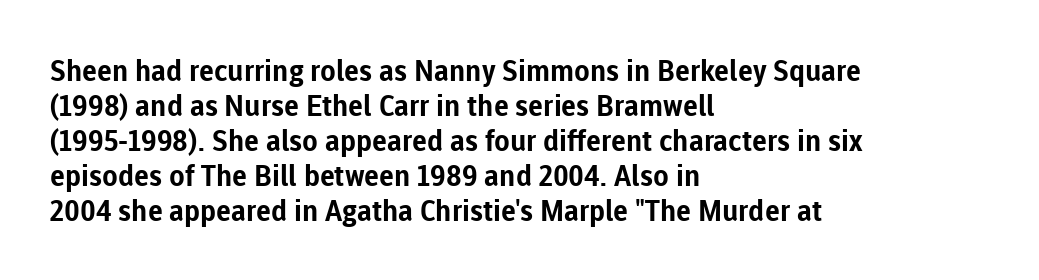
Q: Is the text bold? A: Yes.
Q: Is the text italic (slanted)? A: No, it is upright.
Q: Is the typeface a serif or a sans-serif typeface? A: Sans-serif.
Q: Is the text underlined? A: No.
Q: How is the paragraph aligned? A: Left-aligned.
Q: Is the spacing between letters normal or unusually wide? A: Normal.
Q: Width (condensed, normal, or wide)? A: Normal.
Q: Stroke contrast? A: Low.
Q: x-height? A: Medium.
Q: Monospaced? A: No.
